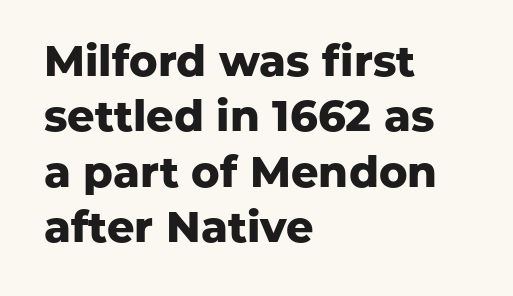
Q: Is the text bold? A: Yes.
Q: Is the text italic (slanted)? A: No, it is upright.
Q: Is the typeface a serif or a sans-serif typeface? A: Sans-serif.
Q: Is the text underlined? A: No.
Q: How is the paragraph aligned? A: Left-aligned.
Q: Is the spacing between letters normal or unusually wide? A: Normal.
Q: Is the spacing between lines tight, normal or loose? A: Normal.
Q: Width (condensed, normal, or wide)? A: Normal.
Q: Stroke contrast? A: Low.
Q: x-height? A: Medium.
Q: Monospaced? A: No.
